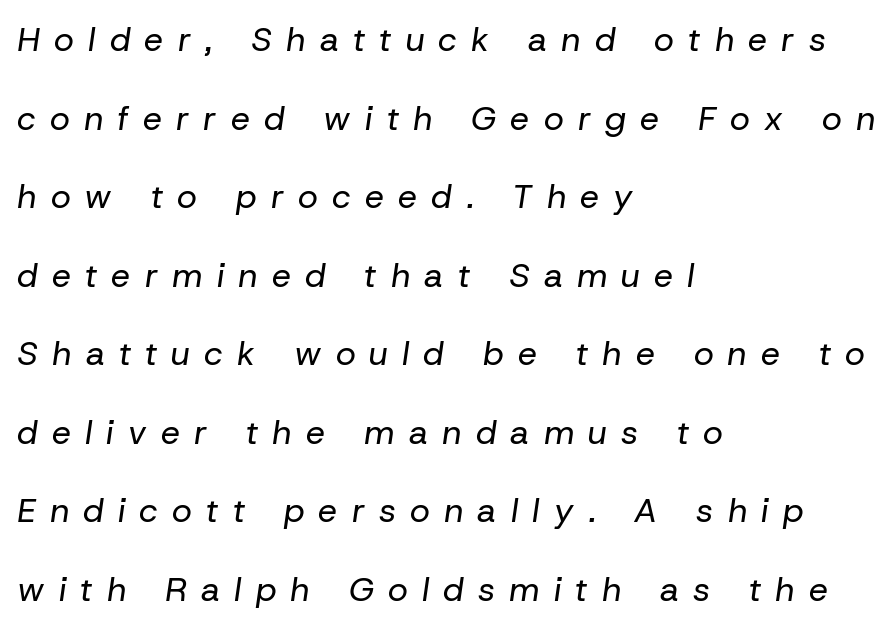
The image shows 34 px regular-weight type, italic (leaning right); set left-aligned, loose line spacing (2.31x), unusually wide letter spacing (+0.42 em), not underlined; low stroke contrast and a medium x-height.
